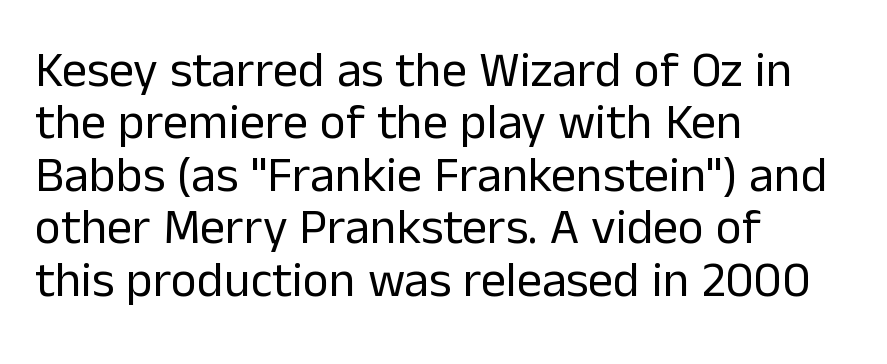
The image shows 50 px regular-weight sans-serif type, upright; set left-aligned, tight line spacing (1.05x), normal letter spacing, not underlined; low stroke contrast and a medium x-height.
